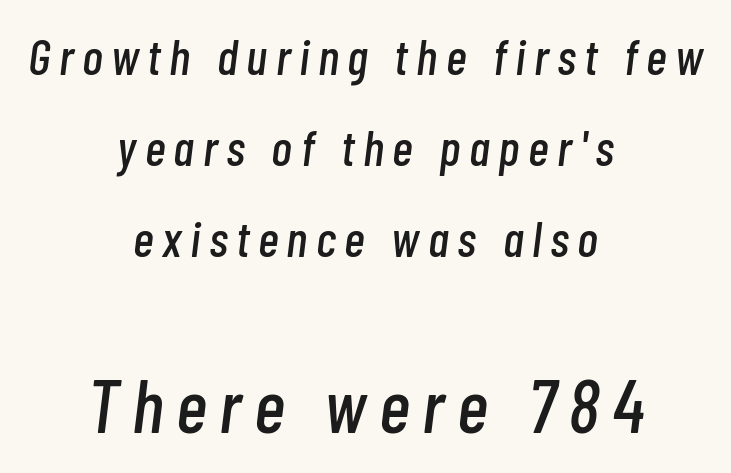
Q: Is the text italic (slanted)? A: Yes, it leans right by about 7 degrees.
Q: Is the text underlined? A: No.
Q: How is the paragraph aligned? A: Centered.
Q: Which block of text is set in a larger size, the first (top) or the second (bottom)? A: The second (bottom) one.
Q: Width (condensed, normal, or wide)? A: Condensed.
Q: Stroke contrast? A: Low.
Q: x-height? A: Medium.
Q: Monospaced? A: No.
